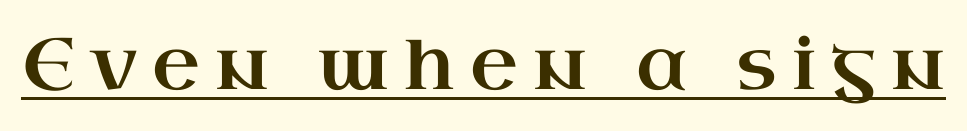
{"serif": "yes", "italic": "no", "width": "wide", "stroke_contrast": "high", "x_height": "small", "monospaced": "no", "underline": "yes", "letter_spacing": "wide", "letter_spacing_em": 0.21, "glyph_px": 73}
